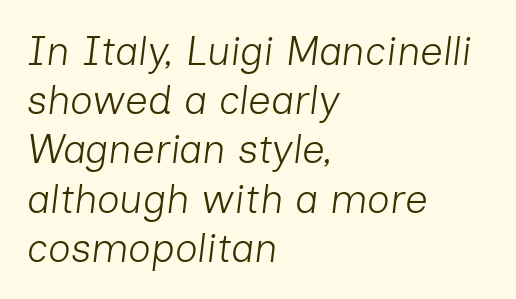
{"italic": "yes", "lean": "right", "slant_degrees": 7, "bold": "no", "weight": "light", "width": "normal", "stroke_contrast": "low", "x_height": "medium", "monospaced": "no", "underline": "no", "align": "left", "line_spacing_ratio": 1.23, "letter_spacing": "normal", "letter_spacing_em": 0.0, "glyph_px": 40}
